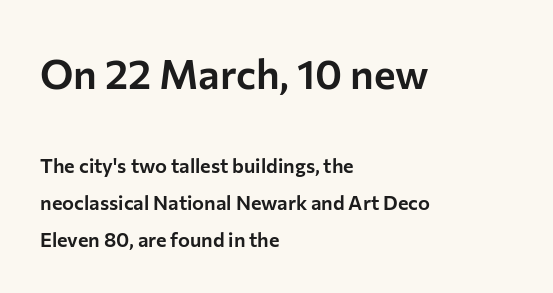
The image shows 41 px sans-serif type, upright; set left-aligned, line spacing 1.85x, normal letter spacing, not underlined; the first (top) block is 2.05x larger; low stroke contrast and a medium x-height.
